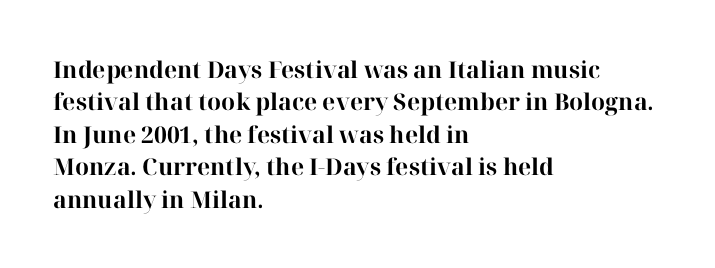
{"italic": "no", "bold": "yes", "underline": "no", "align": "left", "line_spacing": "normal", "line_spacing_ratio": 1.41, "letter_spacing": "normal", "letter_spacing_em": 0.0, "glyph_px": 23}
